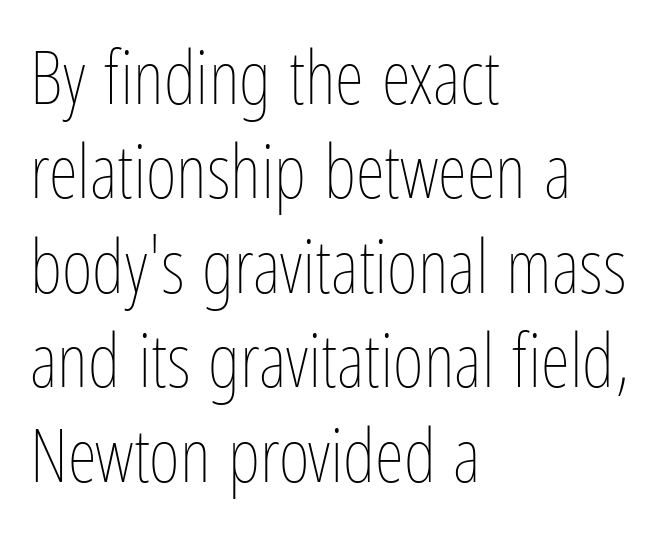
The image shows 75 px thin, condensed type, upright; set left-aligned, normal line spacing (1.26x), normal letter spacing, not underlined; low stroke contrast and a medium x-height.
